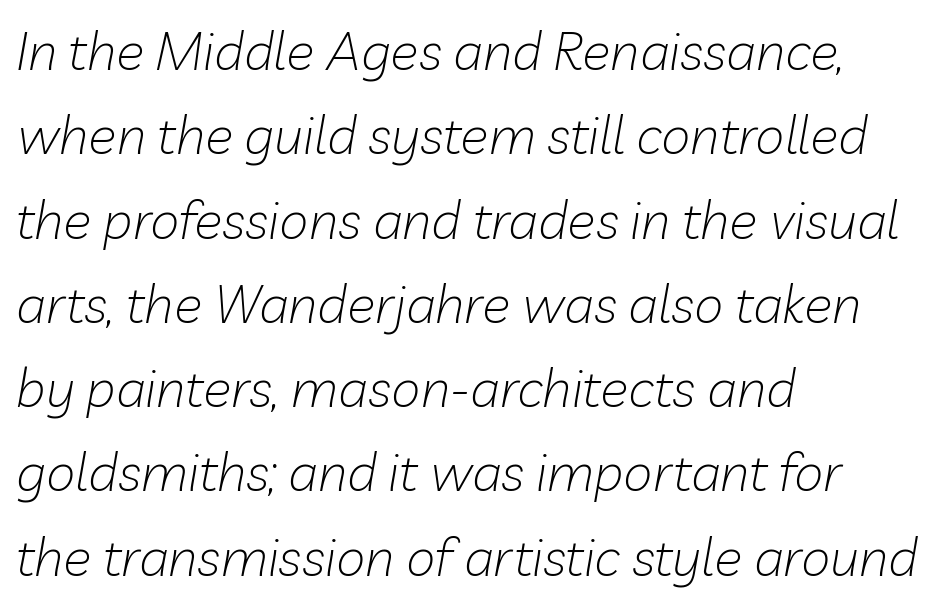
Q: Is the text bold? A: No.
Q: Is the text italic (slanted)? A: Yes, it leans right by about 10 degrees.
Q: Is the text underlined? A: No.
Q: How is the paragraph aligned? A: Left-aligned.
Q: Is the spacing between letters normal or unusually wide? A: Normal.
Q: Is the spacing between lines tight, normal or loose? A: Normal.
Q: Width (condensed, normal, or wide)? A: Normal.
Q: Stroke contrast? A: Low.
Q: x-height? A: Medium.
Q: Monospaced? A: No.
